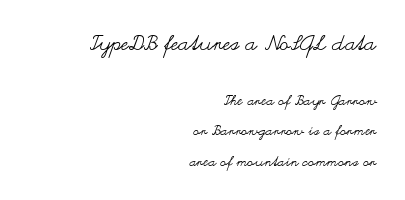
The image shows 21 px text type; set right-aligned, loose line spacing (2.16x), normal letter spacing, not underlined; the first (top) block is 1.5x larger.
